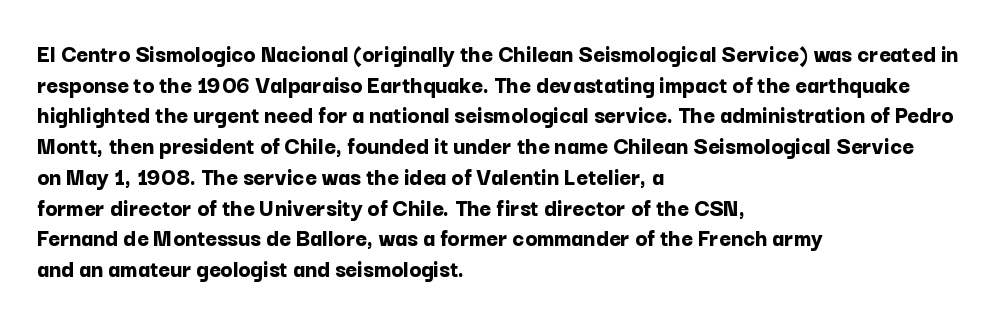
In CSS terms this would be text-align: left. Anything drawn beneath the words? Only blank space. Posture: upright roman. As a designer I'd log this as weight 700, bold.
